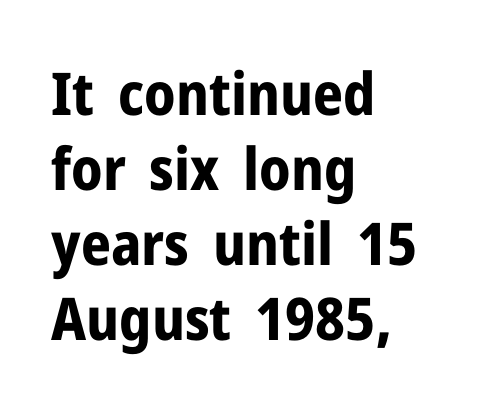
Q: Is the text bold? A: Yes.
Q: Is the text italic (slanted)? A: No, it is upright.
Q: Is the typeface a serif or a sans-serif typeface? A: Sans-serif.
Q: Is the text underlined? A: No.
Q: How is the paragraph aligned? A: Left-aligned.
Q: Is the spacing between letters normal or unusually wide? A: Normal.
Q: Is the spacing between lines tight, normal or loose? A: Normal.
Q: Width (condensed, normal, or wide)? A: Normal.
Q: Stroke contrast? A: Low.
Q: x-height? A: Medium.
Q: Monospaced? A: No.
